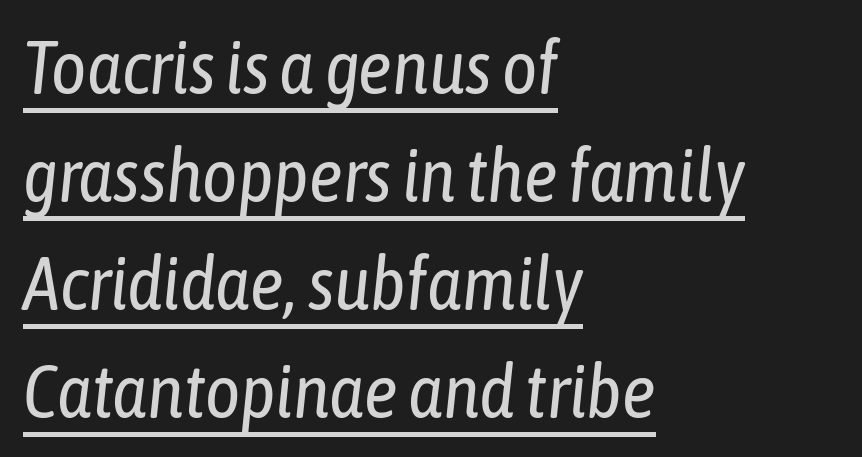
Q: Is the text bold? A: No.
Q: Is the text italic (slanted)? A: Yes, it leans right by about 6 degrees.
Q: Is the text underlined? A: Yes.
Q: How is the paragraph aligned? A: Left-aligned.
Q: Is the spacing between letters normal or unusually wide? A: Normal.
Q: Is the spacing between lines tight, normal or loose? A: Normal.
Q: Width (condensed, normal, or wide)? A: Condensed.
Q: Stroke contrast? A: Low.
Q: x-height? A: Medium.
Q: Monospaced? A: No.
